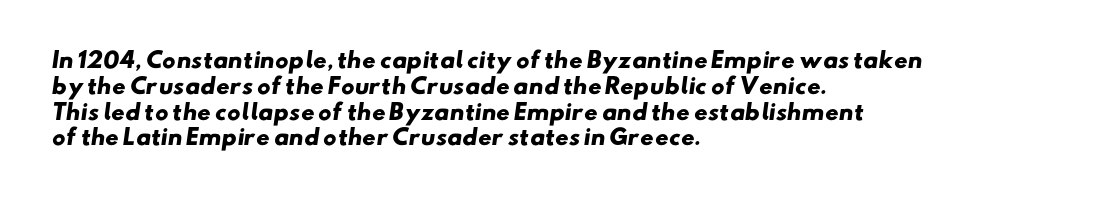
The paragraph has a hard left edge and a soft right edge. This sample uses plain, unmodified letter spacing. Quick note: underline off. Strong, thick strokes mark this as bold type.
